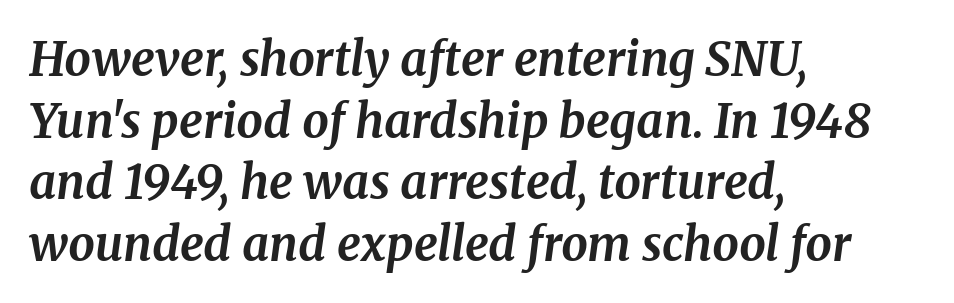
{"serif": "yes", "italic": "yes", "lean": "right", "slant_degrees": 8, "bold": "yes", "weight": "bold", "width": "normal", "stroke_contrast": "medium", "x_height": "medium", "monospaced": "no", "underline": "no", "align": "left", "line_spacing": "normal", "line_spacing_ratio": 1.31, "letter_spacing": "normal", "letter_spacing_em": 0.0, "glyph_px": 47}
